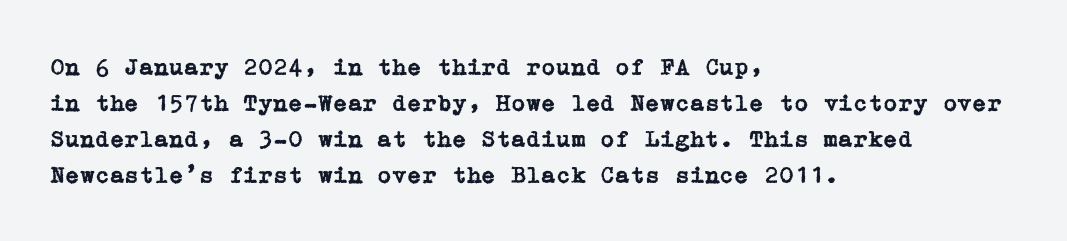
You can tell it's not italic because the verticals are truly vertical. Whoever set this chose a conventional vertical rhythm. The line texture is even and compact thanks to regular tracking. Each row of text sits above clean, open space.
